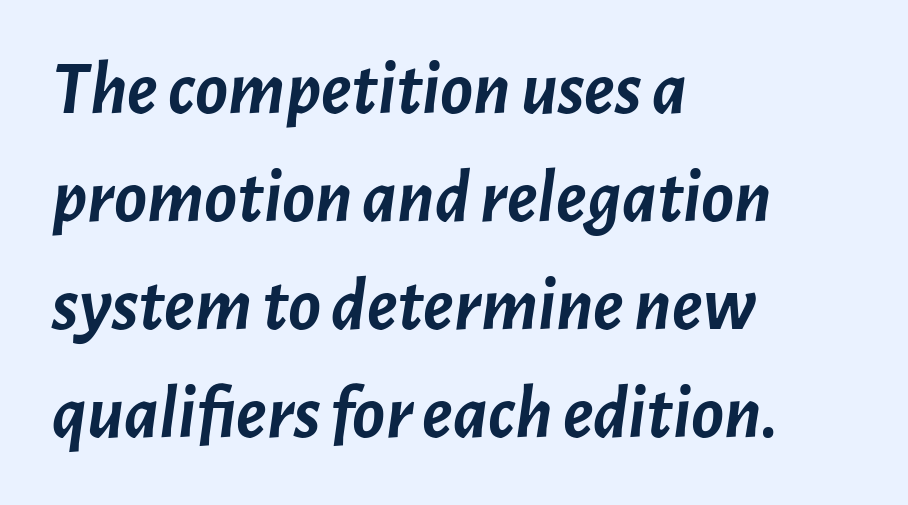
{"italic": "yes", "lean": "right", "slant_degrees": 7, "bold": "yes", "weight": "semibold", "width": "normal", "stroke_contrast": "low", "x_height": "medium", "monospaced": "no", "underline": "no", "align": "left", "line_spacing": "normal", "line_spacing_ratio": 1.42, "letter_spacing": "normal", "letter_spacing_em": 0.0, "glyph_px": 76}
